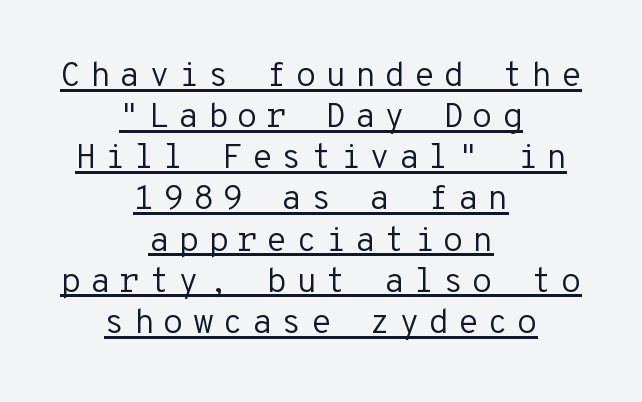
The image shows 34 px regular-weight sans-serif type, upright, monospaced; set centered, line spacing 1.21x, unusually wide letter spacing (+0.25 em), underlined; low stroke contrast and a medium x-height.
